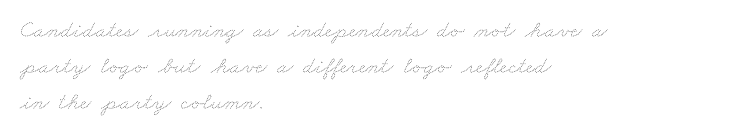
Q: Is the text bold? A: No.
Q: Is the text underlined? A: No.
Q: How is the paragraph aligned? A: Left-aligned.
Q: Is the spacing between letters normal or unusually wide? A: Normal.
Q: Is the spacing between lines tight, normal or loose? A: Normal.
